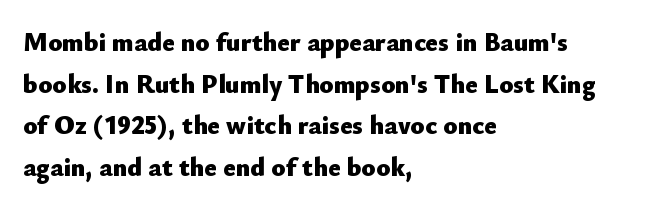
{"italic": "no", "bold": "yes", "underline": "no", "align": "left", "line_spacing": "normal", "line_spacing_ratio": 1.6, "letter_spacing": "normal", "letter_spacing_em": 0.0, "glyph_px": 26}
